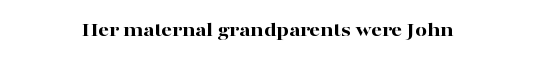
Layout note: lines centered. Spacing between characters is what you'd get straight out of the box. The specimen reads as upright at a glance. Students, this is bold: see how much ink each stroke carries.
